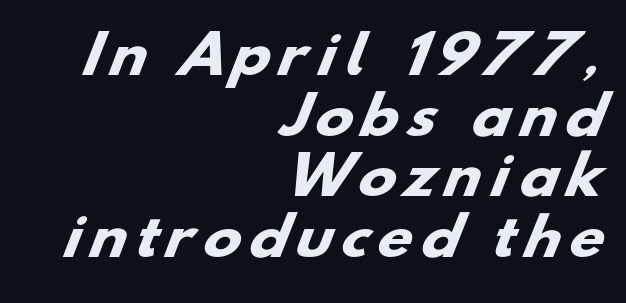
{"serif": "no", "bold": "yes", "weight": "heavy", "width": "wide", "stroke_contrast": "low", "x_height": "small", "monospaced": "no", "underline": "no", "align": "right", "line_spacing_ratio": 1.19, "letter_spacing": "wide", "letter_spacing_em": 0.2, "glyph_px": 51}
